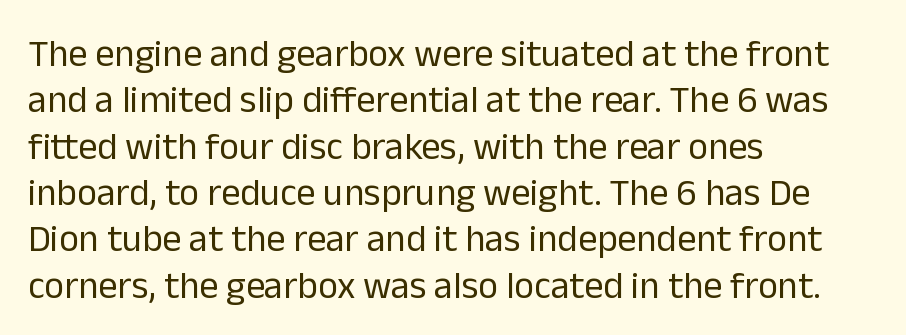
The image shows 38 px regular-weight sans-serif type, upright; set left-aligned, line spacing 1.22x, normal letter spacing, not underlined; low stroke contrast and a medium x-height.
